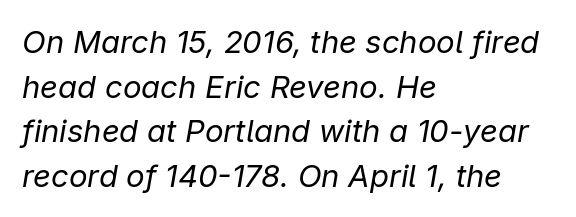
Q: Is the text bold? A: No.
Q: Is the text italic (slanted)? A: Yes, it leans right by about 9 degrees.
Q: Is the text underlined? A: No.
Q: How is the paragraph aligned? A: Left-aligned.
Q: Is the spacing between letters normal or unusually wide? A: Normal.
Q: Is the spacing between lines tight, normal or loose? A: Normal.
Q: Width (condensed, normal, or wide)? A: Normal.
Q: Stroke contrast? A: Low.
Q: x-height? A: Medium.
Q: Monospaced? A: No.
